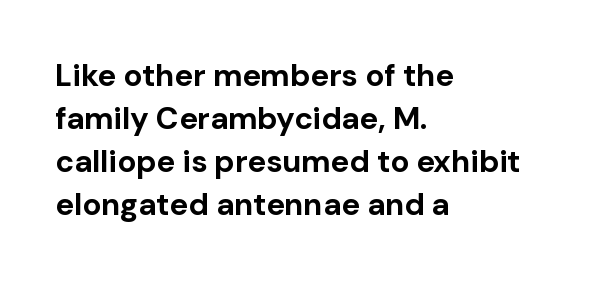
Q: Is the text bold? A: Yes.
Q: Is the text italic (slanted)? A: No, it is upright.
Q: Is the typeface a serif or a sans-serif typeface? A: Sans-serif.
Q: Is the text underlined? A: No.
Q: How is the paragraph aligned? A: Left-aligned.
Q: Is the spacing between letters normal or unusually wide? A: Normal.
Q: Is the spacing between lines tight, normal or loose? A: Normal.
Q: Width (condensed, normal, or wide)? A: Normal.
Q: Stroke contrast? A: Low.
Q: x-height? A: Medium.
Q: Monospaced? A: No.
